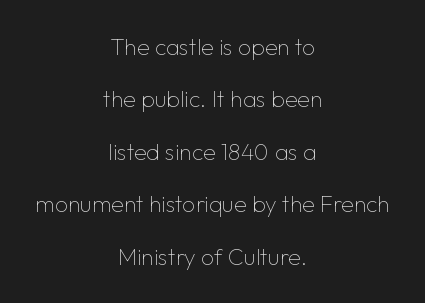
Letters have the restrained weight of plain body copy at most. Is the letter spacing exaggerated? No — it looks like the ordinary default. Ascenders rise straight up at ninety degrees. These lines stack symmetrically, like a column narrowing and widening about its center. Each new line begins a long way beneath the previous one. Only glyphs here, with clear space below each row.
